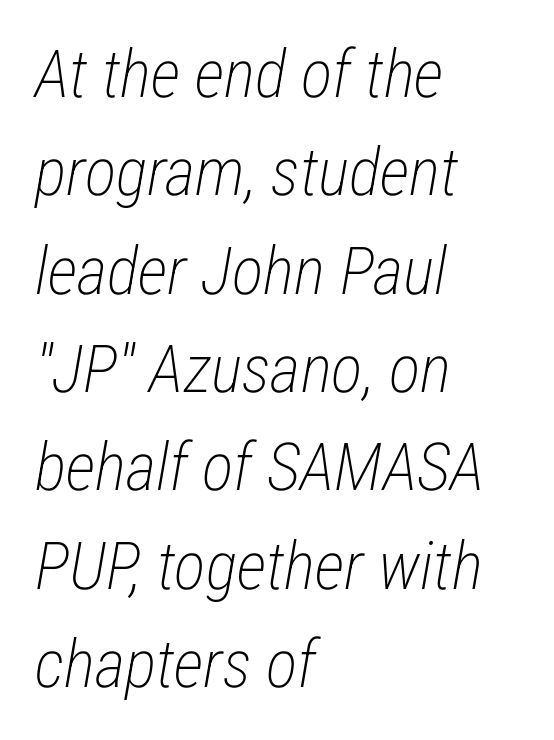
The image shows 66 px light, condensed type, italic (leaning right); set left-aligned, normal line spacing (1.49x), normal letter spacing, not underlined; low stroke contrast and a medium x-height.
